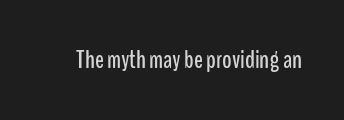
Q: Is the text italic (slanted)? A: No, it is upright.
Q: Is the text underlined? A: No.
Q: Is the spacing between letters normal or unusually wide? A: Normal.
